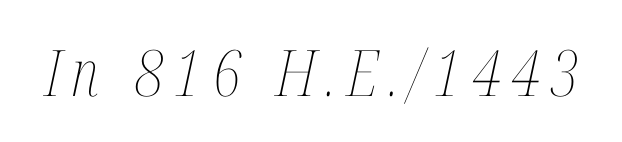
You can tell it's italic because the verticals aren't actually vertical. Is the type heavy? It reads as light-to-regular instead. Nobody drew a line under any word here. Is this a fixed-width face? No — the glyphs have proportional, varying widths.
